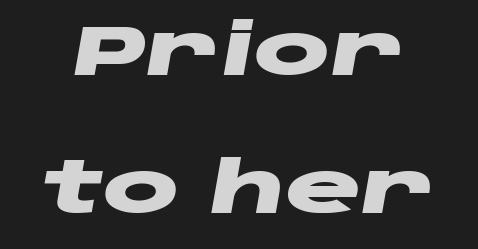
Q: Is the text bold? A: Yes.
Q: Is the text italic (slanted)? A: Yes, it leans right by about 10 degrees.
Q: Is the text underlined? A: No.
Q: Is the spacing between letters normal or unusually wide? A: Normal.
Q: Is the spacing between lines tight, normal or loose? A: Loose.
Q: Width (condensed, normal, or wide)? A: Wide.
Q: Stroke contrast? A: Low.
Q: x-height? A: Large.
Q: Monospaced? A: No.
